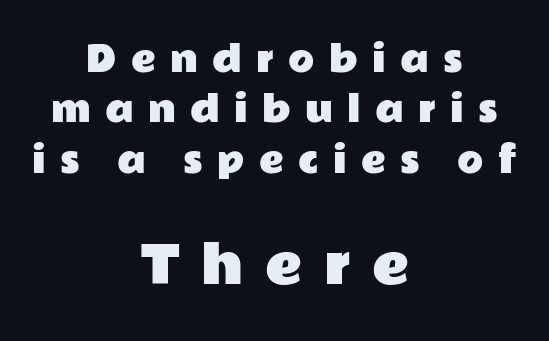
Q: Is the text italic (slanted)? A: No, it is upright.
Q: Is the typeface a serif or a sans-serif typeface? A: Sans-serif.
Q: Is the text underlined? A: No.
Q: How is the paragraph aligned? A: Centered.
Q: Is the spacing between letters normal or unusually wide? A: Unusually wide.
Q: Is the spacing between lines tight, normal or loose? A: Normal.
Q: Which block of text is set in a larger size, the first (top) or the second (bottom)? A: The second (bottom) one.
Q: Width (condensed, normal, or wide)? A: Wide.
Q: Stroke contrast? A: Low.
Q: x-height? A: Medium.
Q: Monospaced? A: No.
